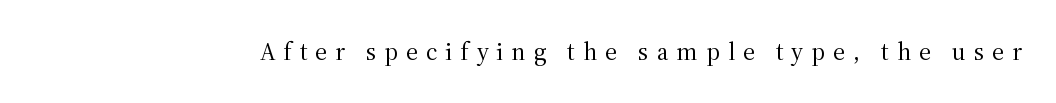
{"italic": "no", "bold": "no", "underline": "no", "letter_spacing": "wide", "letter_spacing_em": 0.32, "glyph_px": 25}
